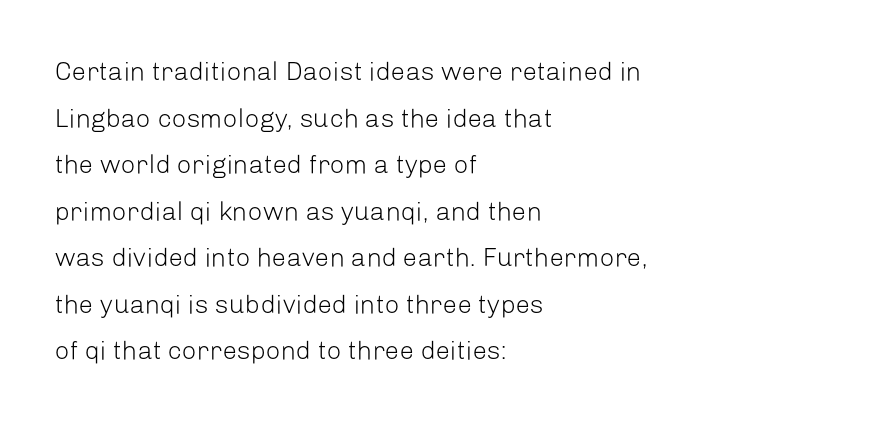
This sample is left-justified, so line endings fall wherever the words run out. Ascenders rise straight up at ninety degrees. The space directly below the letters is spotless. Between one letter and the next there's only the usual sliver of space. The passage shown is not bold in any degree.
